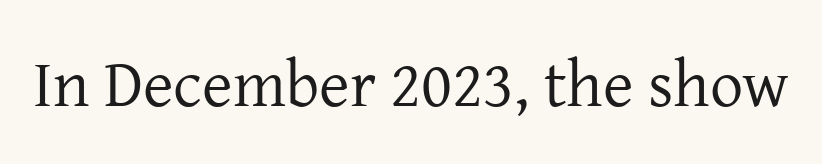
Q: Is the text bold? A: No.
Q: Is the text italic (slanted)? A: No, it is upright.
Q: Is the typeface a serif or a sans-serif typeface? A: Serif.
Q: Is the text underlined? A: No.
Q: Is the spacing between letters normal or unusually wide? A: Normal.
Q: Width (condensed, normal, or wide)? A: Normal.
Q: Stroke contrast? A: Low.
Q: x-height? A: Medium.
Q: Monospaced? A: No.
